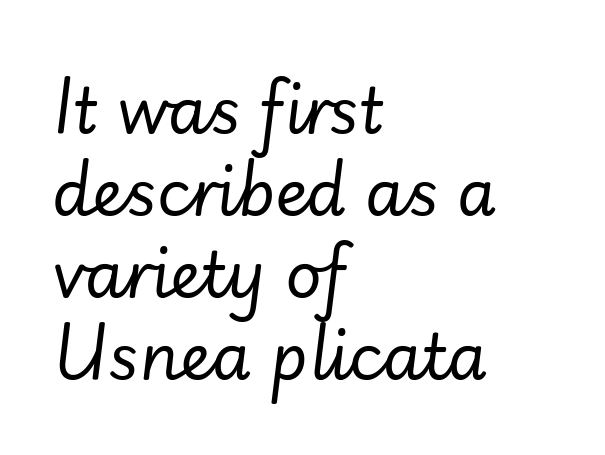
{"italic": "yes", "lean": "right", "slant_degrees": 7, "bold": "no", "weight": "regular", "width": "normal", "stroke_contrast": "low", "x_height": "small", "monospaced": "no", "underline": "no", "align": "left", "line_spacing": "normal", "line_spacing_ratio": 1.3, "letter_spacing": "normal", "letter_spacing_em": 0.0, "glyph_px": 63}
